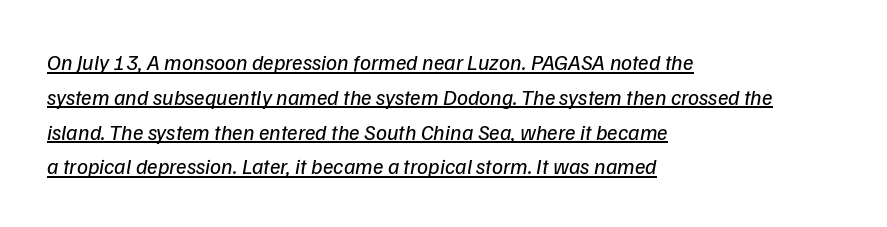
The image shows 22 px text type; set left-aligned, normal line spacing (1.58x), normal letter spacing, underlined.
